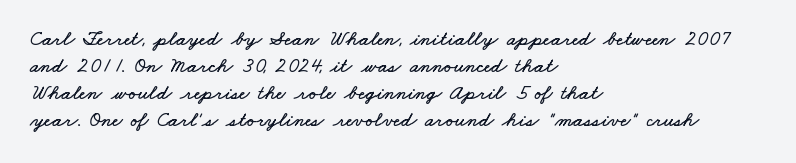
{"underline": "no", "align": "left", "line_spacing": "normal", "line_spacing_ratio": 1.28, "letter_spacing": "normal", "letter_spacing_em": 0.0, "glyph_px": 21}
